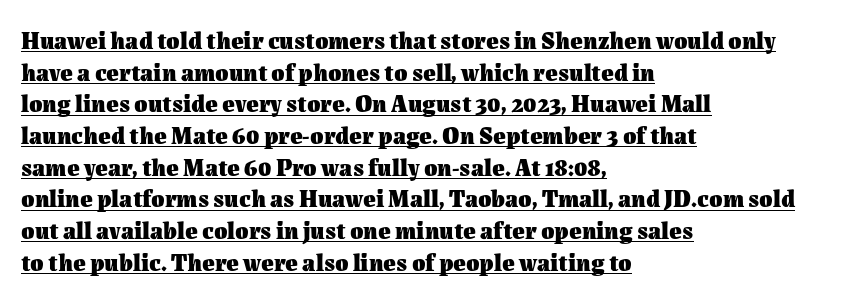
The image shows 24 px bold type, upright; set left-aligned, normal line spacing (1.32x), normal letter spacing, underlined.
